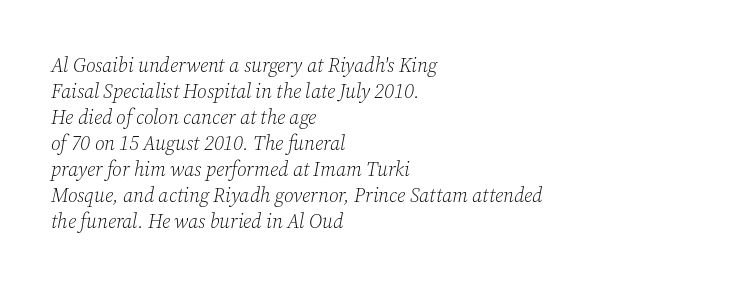
No letter is thick-stroked: the sample isn't bold. Just letters on the line, the space beneath them empty. You could call the tracking neutral — neither tight nor loose. A typesetter would call this leading conventional body-copy spacing.
